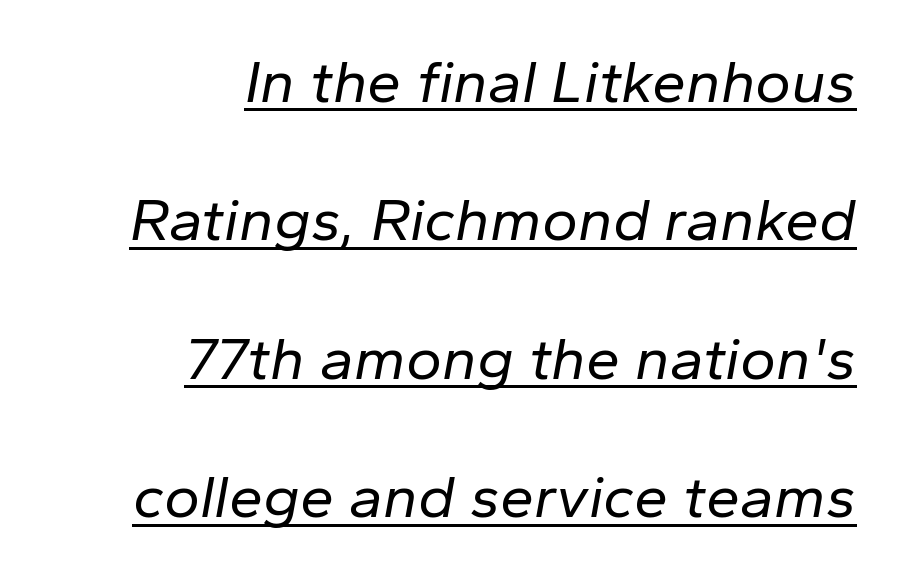
{"italic": "yes", "lean": "right", "slant_degrees": 10, "bold": "no", "weight": "regular", "width": "normal", "stroke_contrast": "low", "x_height": "medium", "monospaced": "no", "underline": "yes", "align": "right", "line_spacing": "loose", "line_spacing_ratio": 2.27, "letter_spacing": "normal", "letter_spacing_em": 0.0, "glyph_px": 61}
